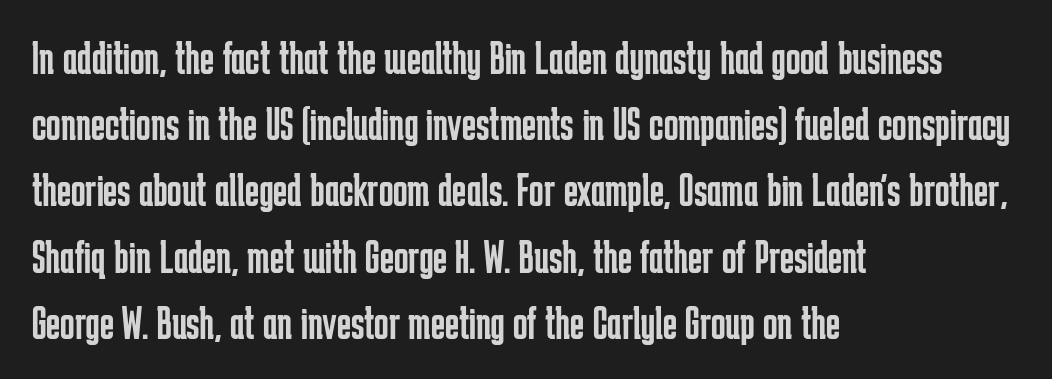
{"serif": "no", "italic": "no", "bold": "no", "weight": "regular", "width": "condensed", "stroke_contrast": "low", "x_height": "medium", "monospaced": "no", "underline": "no", "align": "left", "line_spacing": "normal", "line_spacing_ratio": 1.38, "letter_spacing": "normal", "letter_spacing_em": 0.0, "glyph_px": 48}
